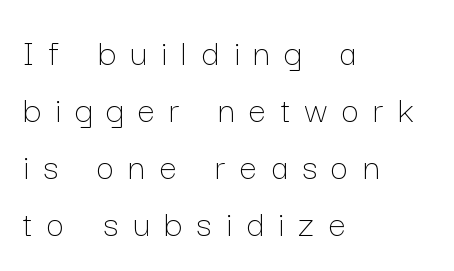
The image shows 39 px thin type, upright; set left-aligned, normal line spacing (1.46x), unusually wide letter spacing (+0.37 em), not underlined; low stroke contrast and a medium x-height.
